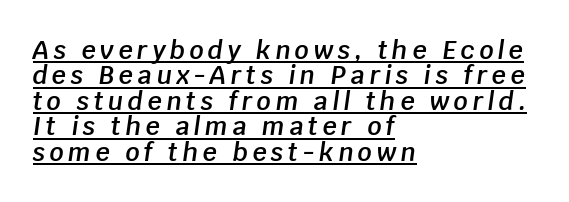
Q: Is the text bold? A: Semi-bold.
Q: Is the text italic (slanted)? A: Yes, it leans right by about 8 degrees.
Q: Is the text underlined? A: Yes.
Q: How is the paragraph aligned? A: Left-aligned.
Q: Is the spacing between lines tight, normal or loose? A: Tight.
